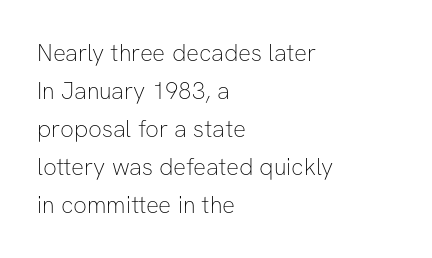
The image shows 24 px text type, upright; set left-aligned, normal line spacing (1.58x), normal letter spacing, not underlined.
